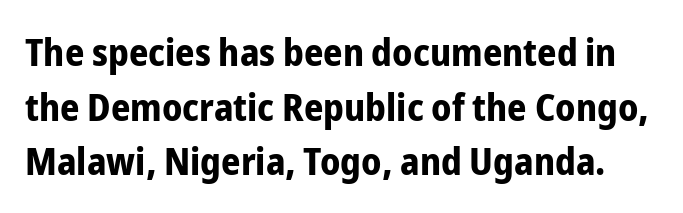
Q: Is the text bold? A: Yes.
Q: Is the text italic (slanted)? A: No, it is upright.
Q: Is the typeface a serif or a sans-serif typeface? A: Sans-serif.
Q: Is the text underlined? A: No.
Q: Is the spacing between letters normal or unusually wide? A: Normal.
Q: Is the spacing between lines tight, normal or loose? A: Normal.
Q: Width (condensed, normal, or wide)? A: Condensed.
Q: Stroke contrast? A: Low.
Q: x-height? A: Medium.
Q: Monospaced? A: No.
